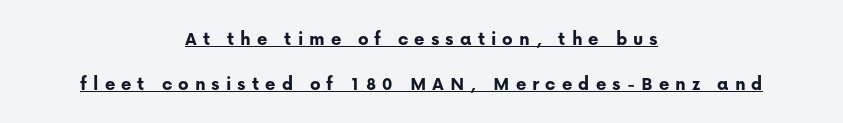
{"italic": "no", "bold": "yes", "underline": "yes", "align": "center", "line_spacing": "loose", "line_spacing_ratio": 2.27, "letter_spacing": "wide", "letter_spacing_em": 0.3, "glyph_px": 20}
